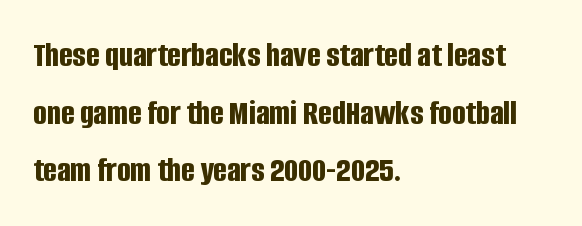
One-word summary of the alignment: left. You could not count columns in this text — the font is proportionally spaced. The tracking reads as untouched default to a designer's eye. Vertically, the passage feels balanced, rows spaced as you'd expect. Descenders are the only things crossing below the line. Heft: maximum for text — a bold.
